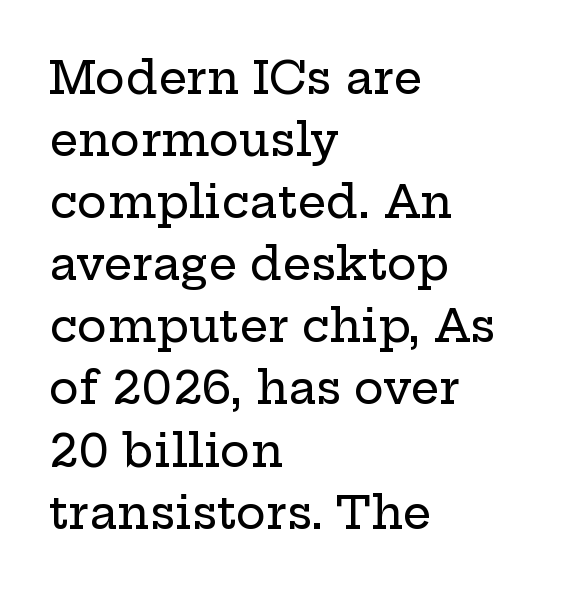
The image shows 45 px wide serif type, upright; set left-aligned, normal line spacing (1.38x), normal letter spacing, not underlined; low stroke contrast and a medium x-height.
